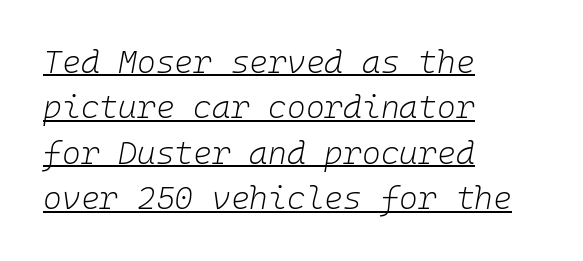
Rendered with sloped, italic letterforms. A typesetter would call this zero additional tracking. The characters are drawn with everyday or finer stroke widths. The glyphs are accompanied by a horizontal stroke just below them. The line-height multiplier appears to be the usual default.
